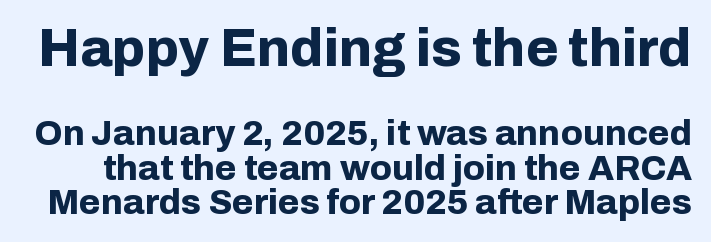
Q: Is the text bold? A: Yes.
Q: Is the text italic (slanted)? A: No, it is upright.
Q: Is the typeface a serif or a sans-serif typeface? A: Sans-serif.
Q: Is the text underlined? A: No.
Q: Is the spacing between letters normal or unusually wide? A: Normal.
Q: Is the spacing between lines tight, normal or loose? A: Tight.
Q: Which block of text is set in a larger size, the first (top) or the second (bottom)? A: The first (top) one.
Q: Width (condensed, normal, or wide)? A: Normal.
Q: Stroke contrast? A: Low.
Q: x-height? A: Medium.
Q: Monospaced? A: No.
